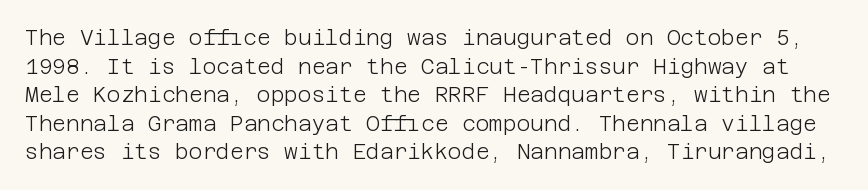
{"italic": "no", "bold": "no", "underline": "no", "line_spacing": "normal", "line_spacing_ratio": 1.36, "letter_spacing": "normal", "letter_spacing_em": 0.0, "glyph_px": 21}
